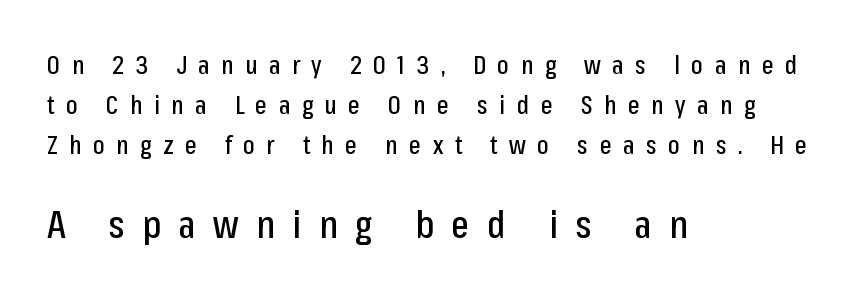
The image shows 38 px condensed sans-serif type, upright; set left-aligned, normal line spacing (1.6x), unusually wide letter spacing (+0.46 em), not underlined; the second (bottom) block is 1.52x larger; low stroke contrast and a medium x-height.
